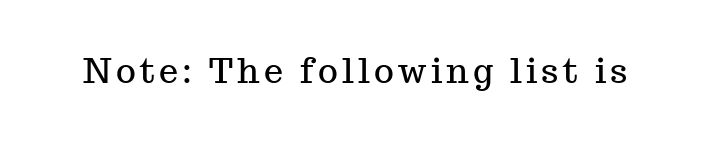
The letters advance in unequal steps, a hallmark of proportional type. Underline: absent. In terms of posture, this sample is upright. The designer went with a serif here, giving each stem small feet.
